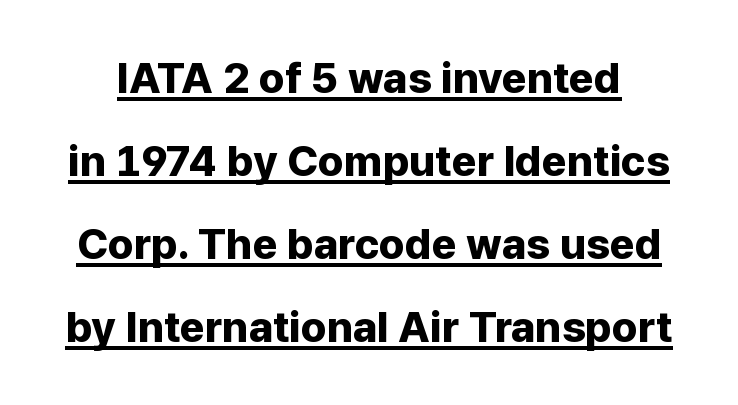
{"serif": "no", "italic": "no", "bold": "yes", "weight": "bold", "width": "normal", "stroke_contrast": "low", "x_height": "medium", "monospaced": "no", "underline": "yes", "line_spacing": "loose", "line_spacing_ratio": 1.93, "letter_spacing": "normal", "letter_spacing_em": 0.0, "glyph_px": 43}
